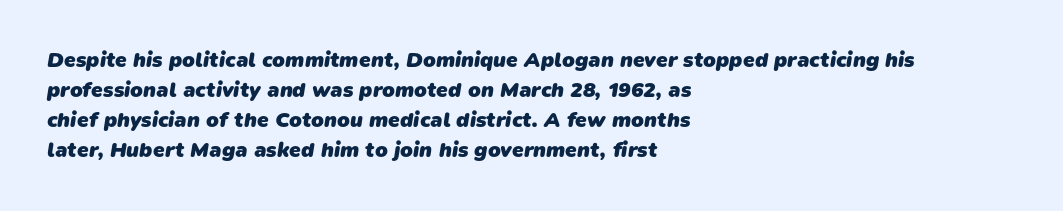
{"bold": "yes", "underline": "no", "align": "left", "line_spacing": "normal", "line_spacing_ratio": 1.43, "letter_spacing": "normal", "letter_spacing_em": 0.0, "glyph_px": 21}
